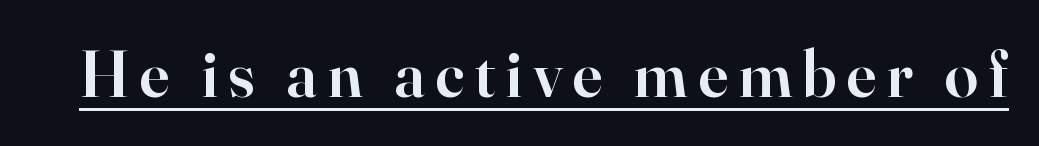
{"serif": "yes", "italic": "no", "bold": "semi", "weight": "semibold", "width": "normal", "stroke_contrast": "high", "x_height": "small", "monospaced": "no", "underline": "yes", "glyph_px": 67}
